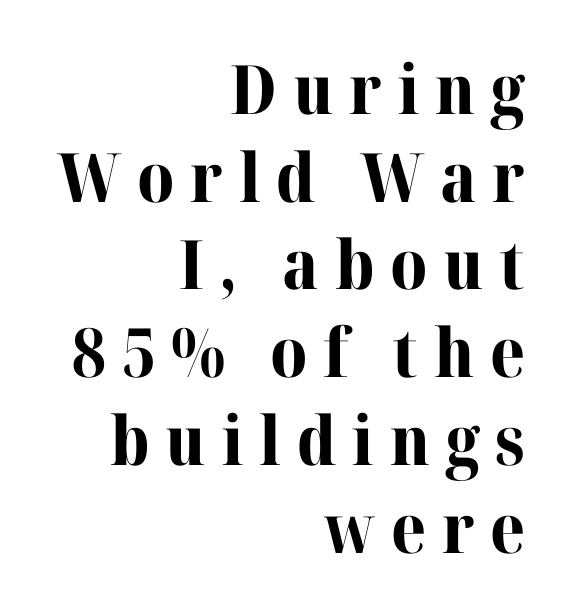
Character widths vary here, with narrow letters taking less room than wide ones. Descender tails drop into unmarked territory. Ascenders rise straight up at ninety degrees. Layout note: lines flush right.
